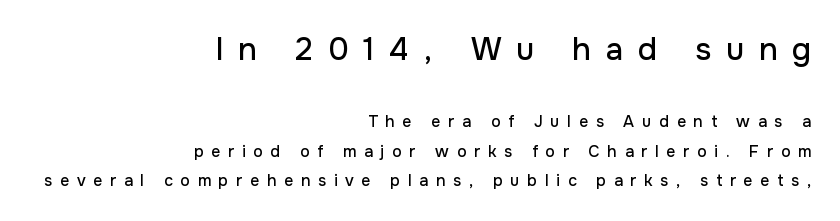
Q: Is the text italic (slanted)? A: No, it is upright.
Q: Is the typeface a serif or a sans-serif typeface? A: Sans-serif.
Q: Is the text underlined? A: No.
Q: How is the paragraph aligned? A: Right-aligned.
Q: Is the spacing between letters normal or unusually wide? A: Unusually wide.
Q: Which block of text is set in a larger size, the first (top) or the second (bottom)? A: The first (top) one.
Q: Width (condensed, normal, or wide)? A: Normal.
Q: Stroke contrast? A: Low.
Q: x-height? A: Medium.
Q: Monospaced? A: No.
